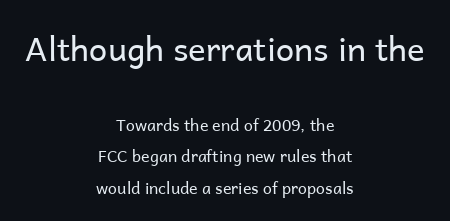
{"serif": "no", "italic": "no", "bold": "no", "weight": "regular", "width": "normal", "stroke_contrast": "low", "x_height": "medium", "monospaced": "no", "underline": "no", "align": "center", "line_spacing": "loose", "line_spacing_ratio": 1.96, "letter_spacing": "normal", "letter_spacing_em": 0.0, "larger_block": "first", "size_ratio": 2.06, "glyph_px": 33}
